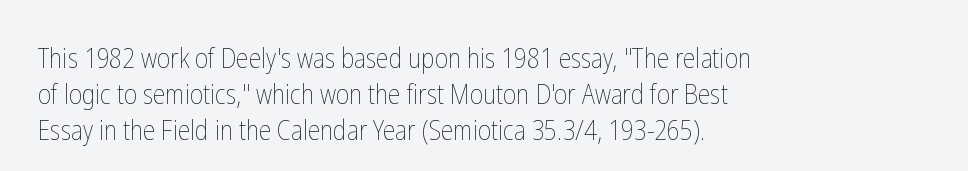
Which margin do the lines hug? The left one — the right edge is uneven. No extra ink here — the face is not bold. The zone under the glyphs is completely vacant. Varying glyph widths throughout — classic text-font behaviour. Words appear dense and cohesive because spacing is normal.
